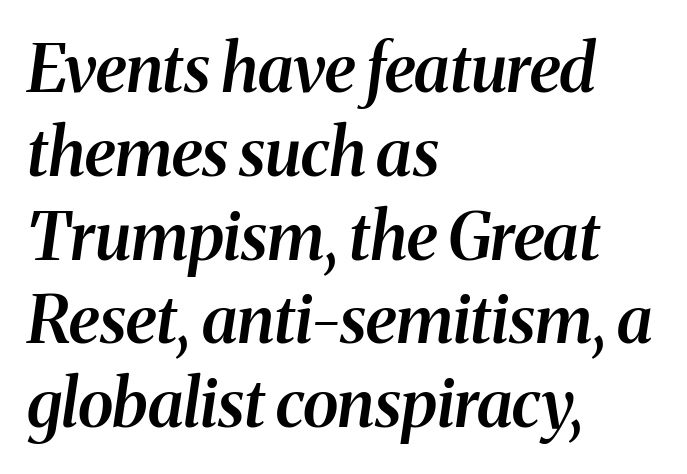
{"serif": "yes", "italic": "yes", "lean": "right", "slant_degrees": 8, "bold": "semi", "weight": "semibold", "width": "normal", "stroke_contrast": "medium", "x_height": "medium", "monospaced": "no", "underline": "no", "align": "left", "line_spacing": "normal", "line_spacing_ratio": 1.27, "letter_spacing": "normal", "letter_spacing_em": 0.0, "glyph_px": 66}
